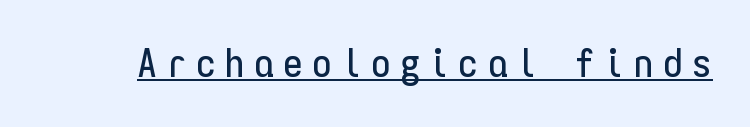
Q: Is the text italic (slanted)? A: No, it is upright.
Q: Is the typeface a serif or a sans-serif typeface? A: Sans-serif.
Q: Is the text underlined? A: Yes.
Q: Is the spacing between letters normal or unusually wide? A: Unusually wide.
Q: Width (condensed, normal, or wide)? A: Condensed.
Q: Stroke contrast? A: Low.
Q: x-height? A: Medium.
Q: Monospaced? A: Yes.
